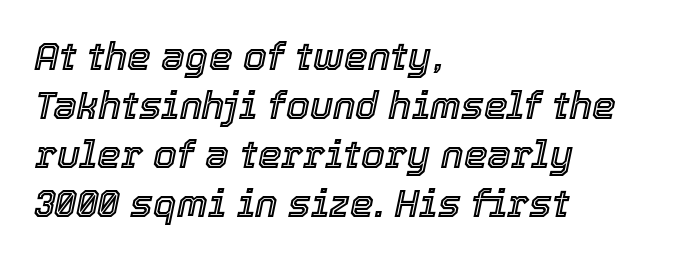
This sample is left-justified, so line endings fall wherever the words run out. The text carries the slant typical of an italic or oblique font. Any mark beneath the type? The region is blank. Short note: letters normally spaced.
